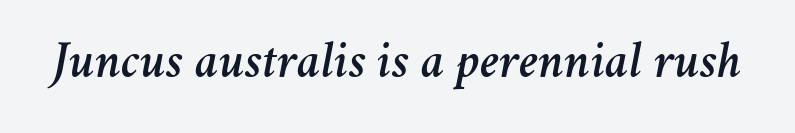
Q: Is the text italic (slanted)? A: Yes, it leans right by about 11 degrees.
Q: Is the text underlined? A: No.
Q: Is the spacing between letters normal or unusually wide? A: Normal.
Q: Width (condensed, normal, or wide)? A: Normal.
Q: Stroke contrast? A: Medium.
Q: x-height? A: Medium.
Q: Monospaced? A: No.
